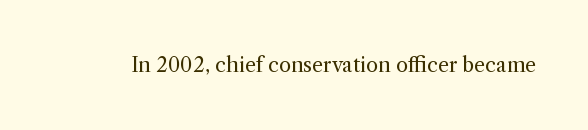
The image shows 20 px text type, upright; set normal letter spacing, not underlined.
